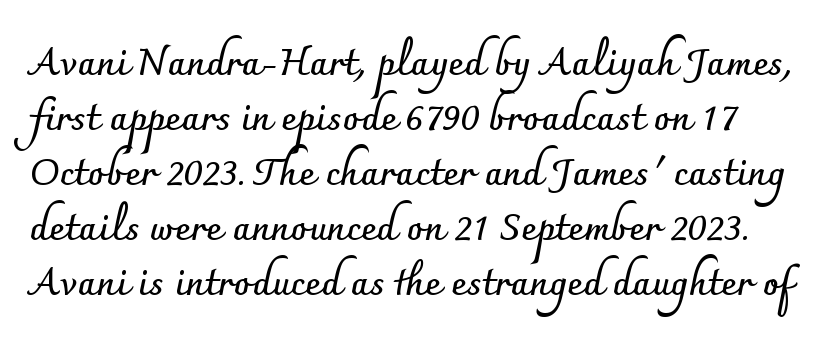
{"serif": "no", "bold": "yes", "weight": "semibold", "width": "normal", "stroke_contrast": "low", "x_height": "small", "monospaced": "no", "underline": "no", "line_spacing": "normal", "line_spacing_ratio": 1.45, "letter_spacing": "normal", "letter_spacing_em": 0.0, "glyph_px": 38}
